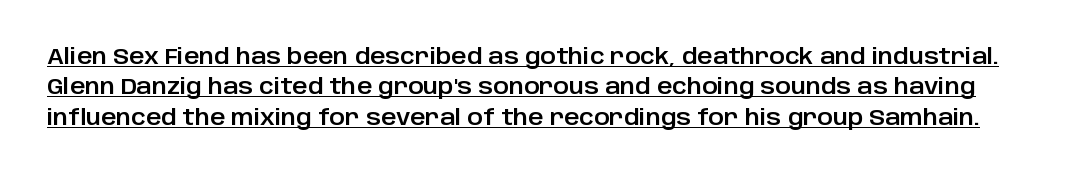
Glance below the letters and you will spot a drawn line. Evenly set lines give the paragraph a standard silhouette. The typography opts for an upright posture over an oblique one. Inter-character spacing is left at the font's built-in metrics.
